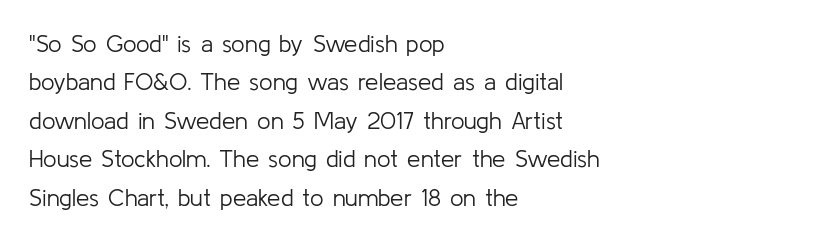
Q: Is the text bold? A: No.
Q: Is the text italic (slanted)? A: No, it is upright.
Q: Is the text underlined? A: No.
Q: How is the paragraph aligned? A: Left-aligned.
Q: Is the spacing between letters normal or unusually wide? A: Normal.
Q: Is the spacing between lines tight, normal or loose? A: Normal.
